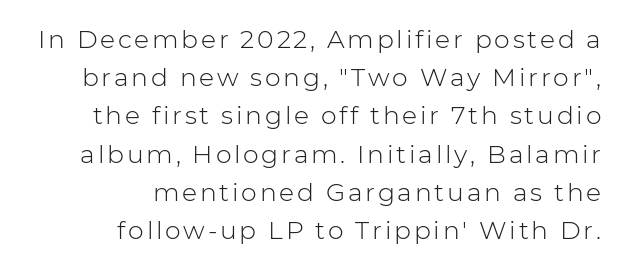
Q: Is the text bold? A: No.
Q: Is the text italic (slanted)? A: No, it is upright.
Q: Is the text underlined? A: No.
Q: How is the paragraph aligned? A: Right-aligned.
Q: Is the spacing between lines tight, normal or loose? A: Normal.
